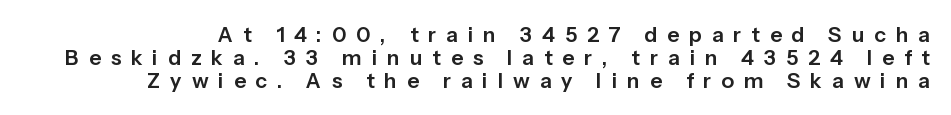
Q: Is the text italic (slanted)? A: No, it is upright.
Q: Is the text underlined? A: No.
Q: Is the spacing between letters normal or unusually wide? A: Unusually wide.
Q: Is the spacing between lines tight, normal or loose? A: Tight.
